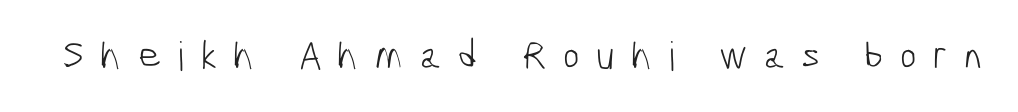
Words float on clear page, feet unadorned. The typeface has the unassuming heft of standard copy or less. Look at the bottom of the vertical strokes: they stop flat, with no serifs. Observe the wide spacing: letters keep a clear distance from each other. Varying glyph widths throughout — classic text-font behaviour.
